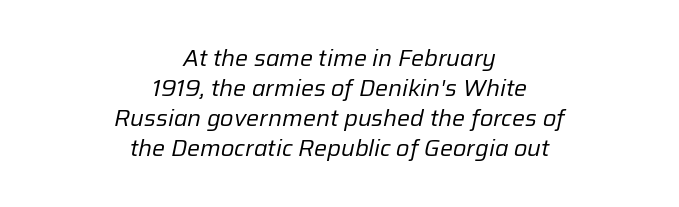
The space between consecutive lines is moderate. Italic? Definitely — the glyphs are oblique. Is the stroke heavy? The answer is a plain regular-or-lighter. The words here are not underlined.
